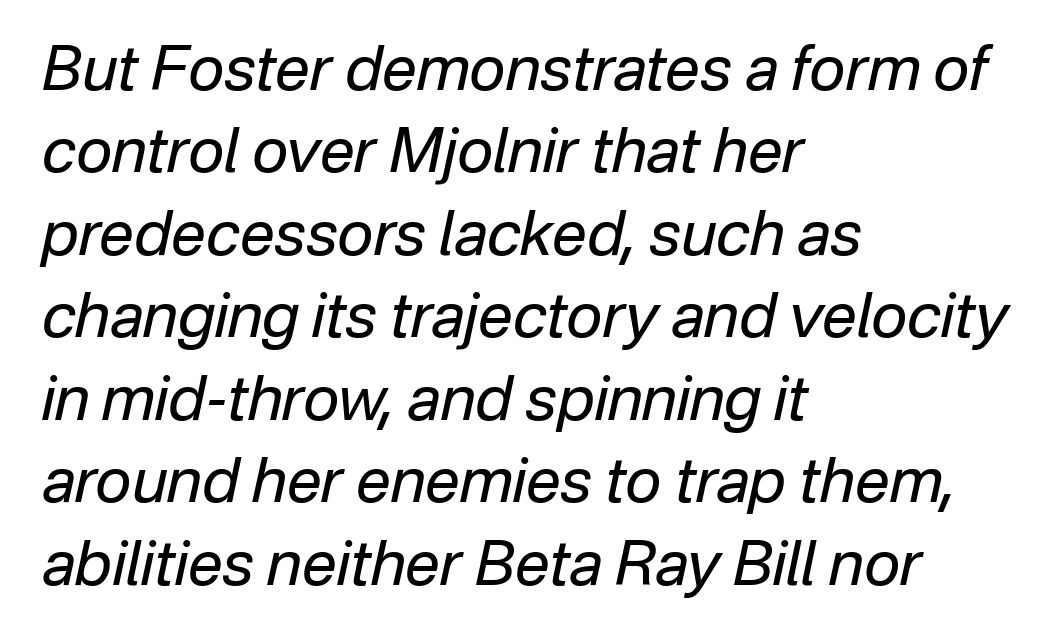
Q: Is the text bold? A: No.
Q: Is the text italic (slanted)? A: Yes, it leans right by about 12 degrees.
Q: Is the text underlined? A: No.
Q: How is the paragraph aligned? A: Left-aligned.
Q: Is the spacing between letters normal or unusually wide? A: Normal.
Q: Is the spacing between lines tight, normal or loose? A: Normal.
Q: Width (condensed, normal, or wide)? A: Normal.
Q: Stroke contrast? A: Low.
Q: x-height? A: Medium.
Q: Monospaced? A: No.
